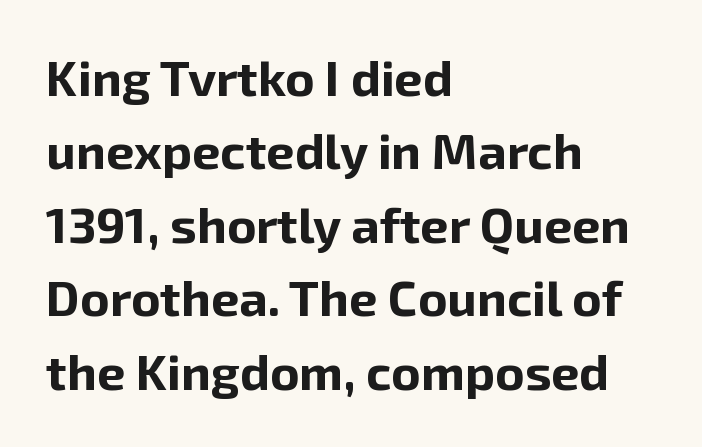
Q: Is the text bold? A: Yes.
Q: Is the text italic (slanted)? A: No, it is upright.
Q: Is the typeface a serif or a sans-serif typeface? A: Sans-serif.
Q: Is the text underlined? A: No.
Q: How is the paragraph aligned? A: Left-aligned.
Q: Is the spacing between letters normal or unusually wide? A: Normal.
Q: Is the spacing between lines tight, normal or loose? A: Normal.
Q: Width (condensed, normal, or wide)? A: Normal.
Q: Stroke contrast? A: Low.
Q: x-height? A: Medium.
Q: Monospaced? A: No.
